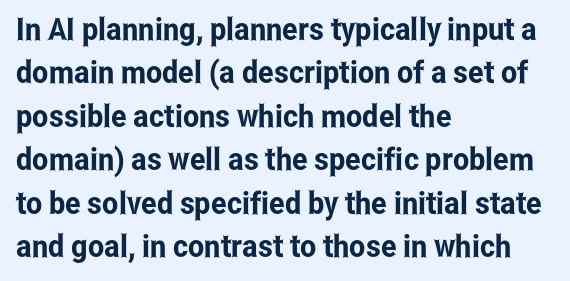
Q: Is the text italic (slanted)? A: No, it is upright.
Q: Is the typeface a serif or a sans-serif typeface? A: Sans-serif.
Q: Is the text underlined? A: No.
Q: How is the paragraph aligned? A: Left-aligned.
Q: Is the spacing between letters normal or unusually wide? A: Normal.
Q: Is the spacing between lines tight, normal or loose? A: Normal.
Q: Width (condensed, normal, or wide)? A: Condensed.
Q: Stroke contrast? A: Low.
Q: x-height? A: Medium.
Q: Monospaced? A: No.
